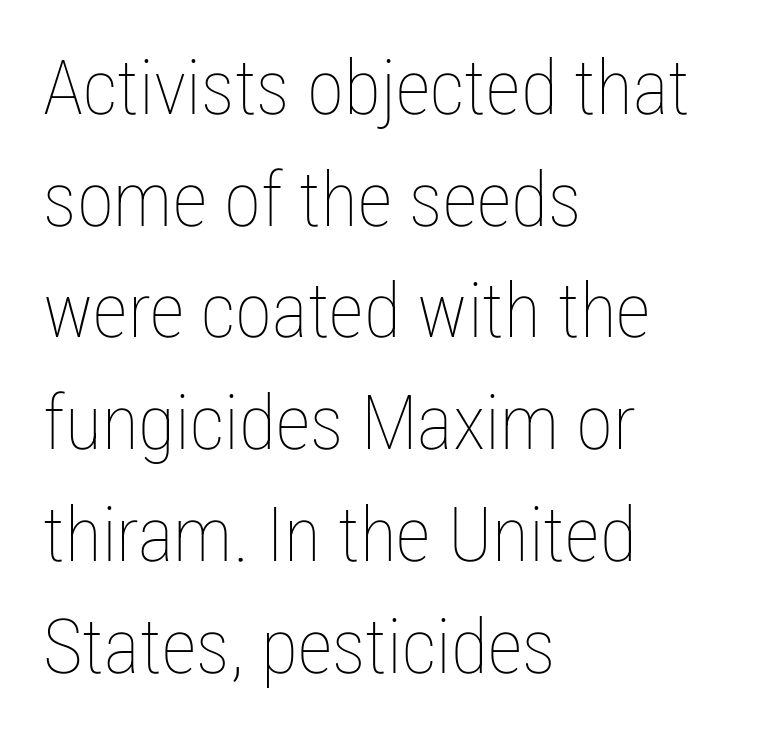
Q: Is the text bold? A: No.
Q: Is the text italic (slanted)? A: No, it is upright.
Q: Is the text underlined? A: No.
Q: How is the paragraph aligned? A: Left-aligned.
Q: Is the spacing between letters normal or unusually wide? A: Normal.
Q: Is the spacing between lines tight, normal or loose? A: Normal.
Q: Width (condensed, normal, or wide)? A: Condensed.
Q: Stroke contrast? A: Low.
Q: x-height? A: Medium.
Q: Monospaced? A: No.
